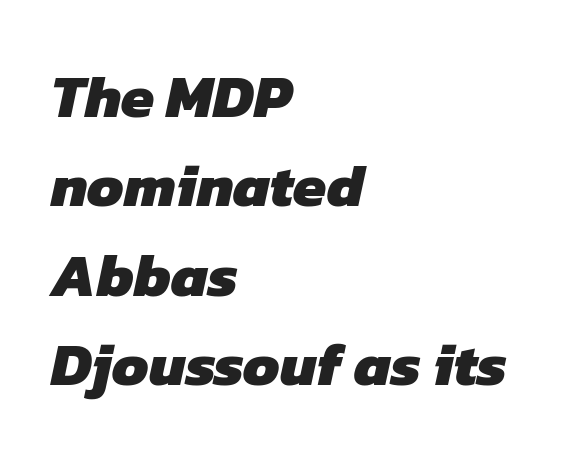
Looks like regular typesetting: each glyph gets only the width it needs. Casual observation: everything's shoved over to the left. Nope, no serifs anywhere on these letters. Regarding leading, the lines here are spaced in the standard way. Unmarked baselines from the first word to the last.
